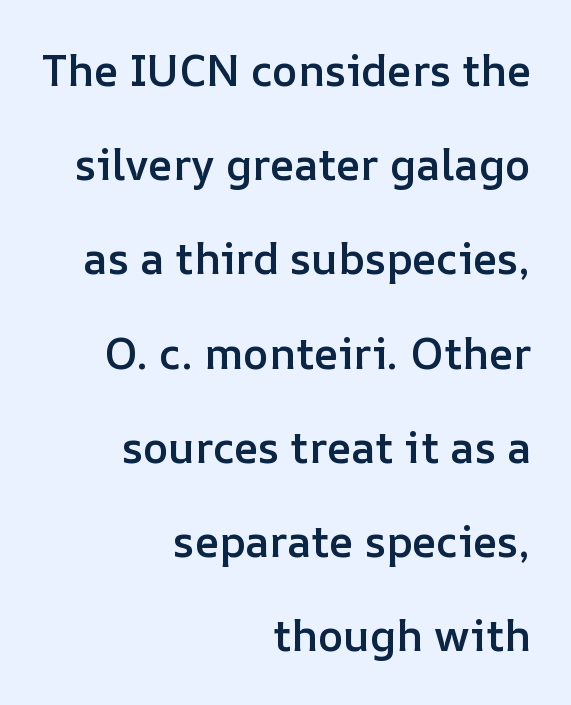
Q: Is the text bold? A: Semi-bold.
Q: Is the text italic (slanted)? A: No, it is upright.
Q: Is the text underlined? A: No.
Q: How is the paragraph aligned? A: Right-aligned.
Q: Is the spacing between letters normal or unusually wide? A: Normal.
Q: Is the spacing between lines tight, normal or loose? A: Loose.
Q: Width (condensed, normal, or wide)? A: Normal.
Q: Stroke contrast? A: Low.
Q: x-height? A: Medium.
Q: Monospaced? A: No.
